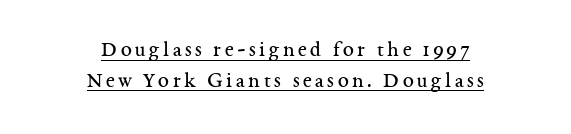
The image shows 22 px text type, upright; set centered, normal line spacing (1.4x), underlined.
